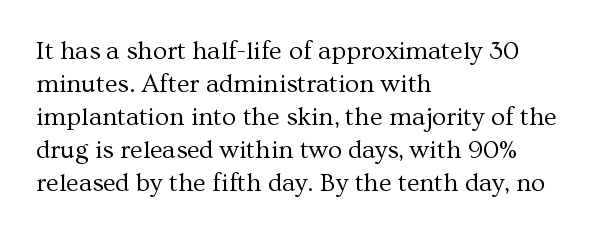
{"italic": "no", "bold": "no", "underline": "no", "align": "left", "line_spacing": "normal", "line_spacing_ratio": 1.27, "letter_spacing": "normal", "letter_spacing_em": 0.0, "glyph_px": 26}
